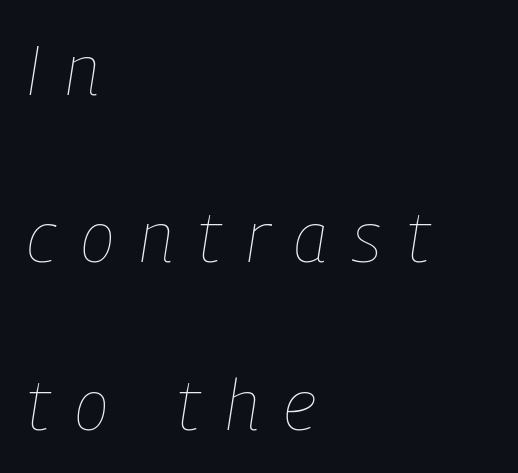
The image shows 70 px thin, condensed type, italic (leaning right); set left-aligned, loose line spacing (2.39x), unusually wide letter spacing (+0.36 em), not underlined; low stroke contrast and a medium x-height.
